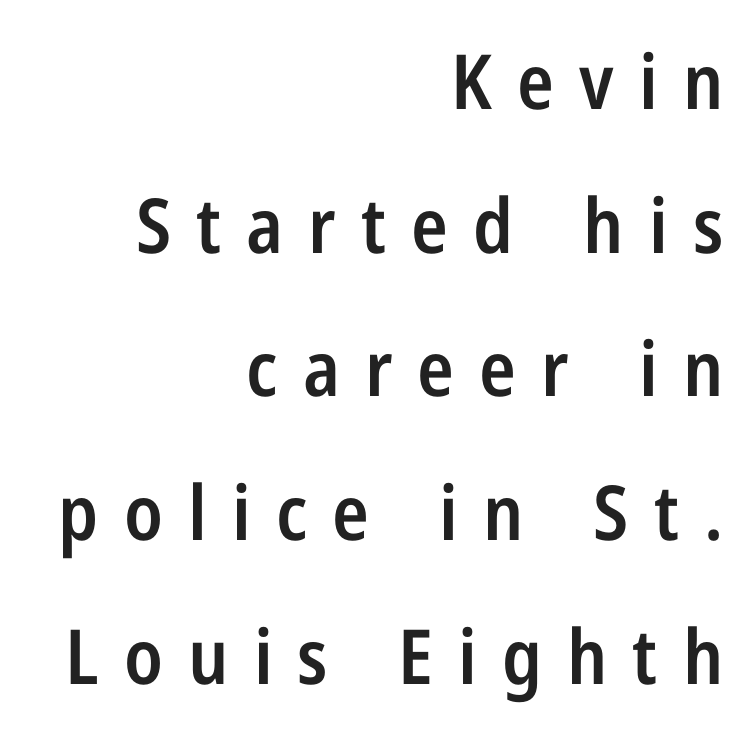
Q: Is the text bold? A: Semi-bold.
Q: Is the text italic (slanted)? A: No, it is upright.
Q: Is the typeface a serif or a sans-serif typeface? A: Sans-serif.
Q: Is the text underlined? A: No.
Q: How is the paragraph aligned? A: Right-aligned.
Q: Is the spacing between letters normal or unusually wide? A: Unusually wide.
Q: Width (condensed, normal, or wide)? A: Condensed.
Q: Stroke contrast? A: Low.
Q: x-height? A: Medium.
Q: Monospaced? A: No.
